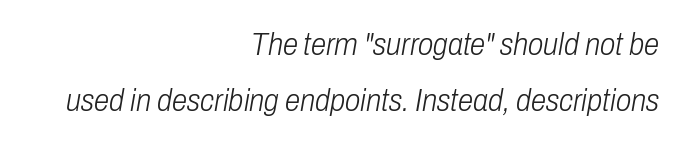
The image shows 31 px light, condensed type, italic (leaning right); set right-aligned, line spacing 1.8x, normal letter spacing, not underlined; low stroke contrast and a medium x-height.
